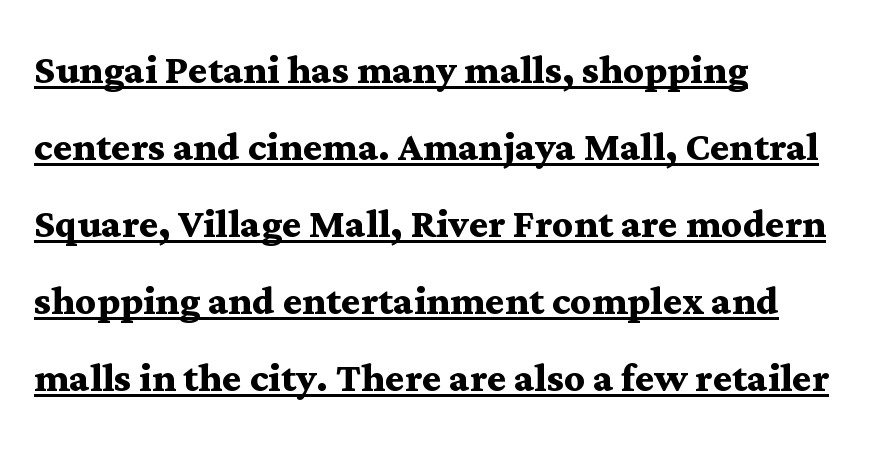
{"serif": "yes", "italic": "no", "bold": "yes", "weight": "semibold", "width": "wide", "stroke_contrast": "medium", "x_height": "medium", "monospaced": "no", "underline": "yes", "align": "left", "line_spacing": "normal", "line_spacing_ratio": 1.51, "letter_spacing": "normal", "letter_spacing_em": 0.0, "glyph_px": 51}
